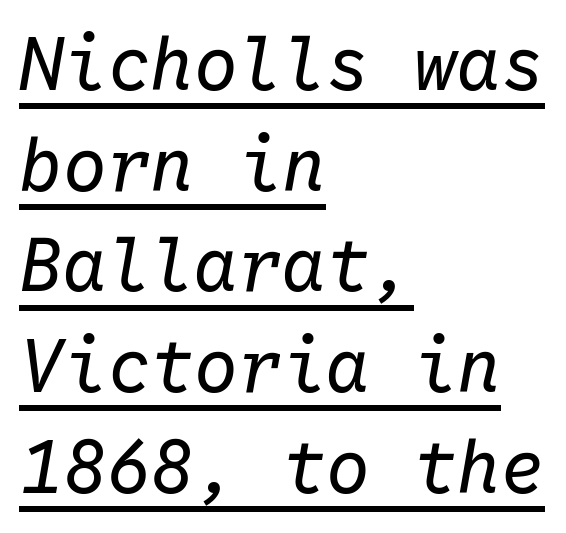
{"italic": "yes", "lean": "right", "slant_degrees": 10, "bold": "no", "weight": "regular", "width": "normal", "stroke_contrast": "low", "x_height": "medium", "monospaced": "yes", "underline": "yes", "align": "left", "line_spacing": "normal", "line_spacing_ratio": 1.38, "letter_spacing": "normal", "letter_spacing_em": 0.0, "glyph_px": 73}
